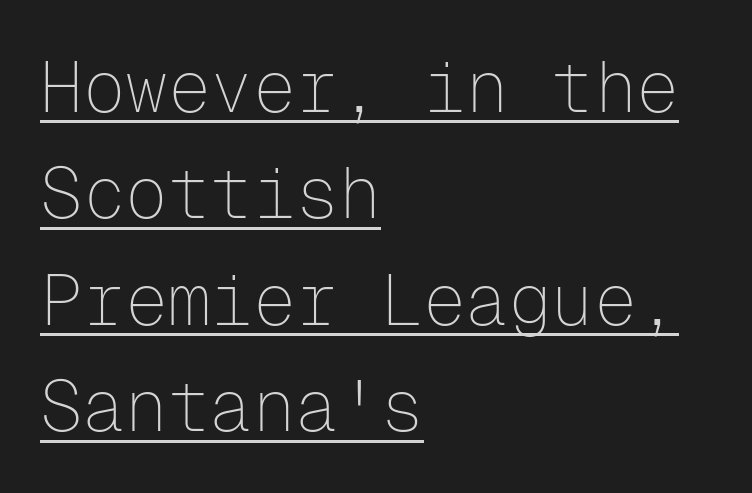
The image shows 71 px thin sans-serif type, upright, monospaced; set left-aligned, normal line spacing (1.5x), normal letter spacing, underlined; low stroke contrast and a medium x-height.
